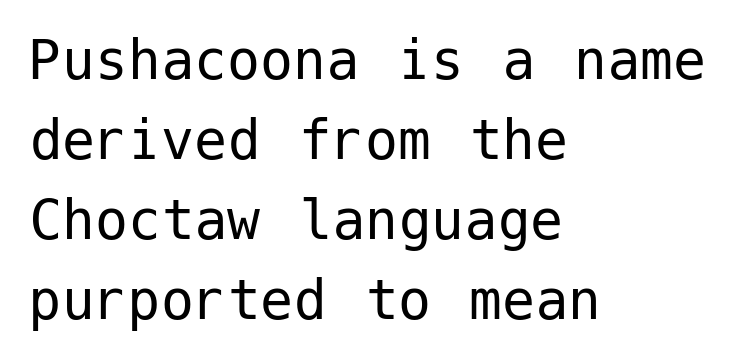
{"serif": "no", "italic": "no", "bold": "no", "weight": "regular", "width": "normal", "stroke_contrast": "low", "x_height": "medium", "underline": "no", "align": "left", "line_spacing_ratio": 1.21, "letter_spacing": "normal", "letter_spacing_em": 0.0, "glyph_px": 66}
